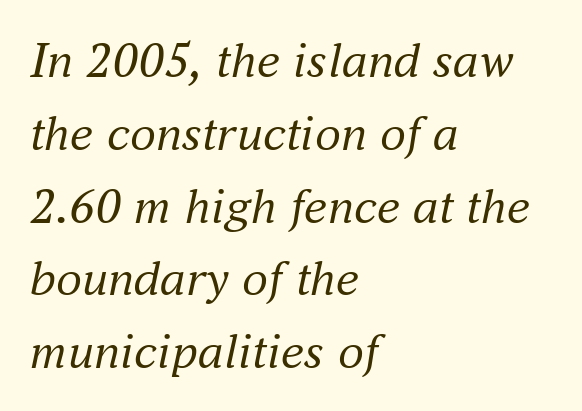
Q: Is the text bold? A: No.
Q: Is the text italic (slanted)? A: Yes, it leans right by about 16 degrees.
Q: Is the typeface a serif or a sans-serif typeface? A: Serif.
Q: Is the text underlined? A: No.
Q: How is the paragraph aligned? A: Left-aligned.
Q: Is the spacing between letters normal or unusually wide? A: Normal.
Q: Is the spacing between lines tight, normal or loose? A: Normal.
Q: Width (condensed, normal, or wide)? A: Normal.
Q: Stroke contrast? A: Medium.
Q: x-height? A: Small.
Q: Monospaced? A: No.
